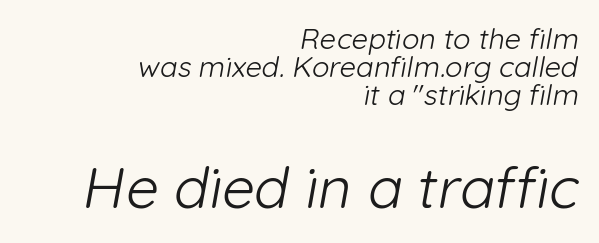
Size hierarchy here favors the trailing block over the leading one. A sans-serif font was chosen for this passage. Anything drawn beneath the words? Only blank space. Here the glyphs are tracked normally, forming tight word shapes. The face used here is proportionally spaced, like ordinary book or web type.
